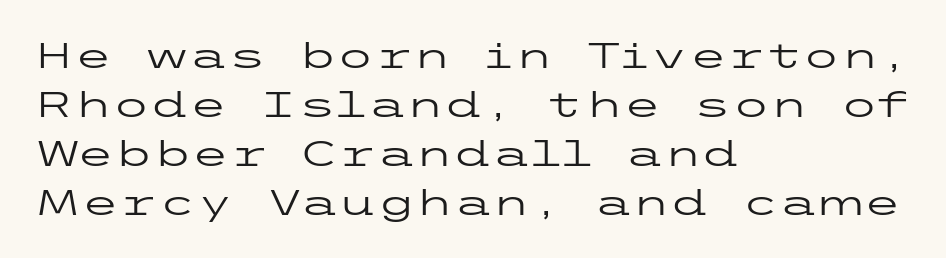
{"serif": "no", "italic": "no", "bold": "no", "weight": "regular", "width": "wide", "stroke_contrast": "low", "x_height": "medium", "underline": "no", "align": "left", "line_spacing": "normal", "line_spacing_ratio": 1.4, "letter_spacing": "normal", "letter_spacing_em": 0.0, "glyph_px": 35}
